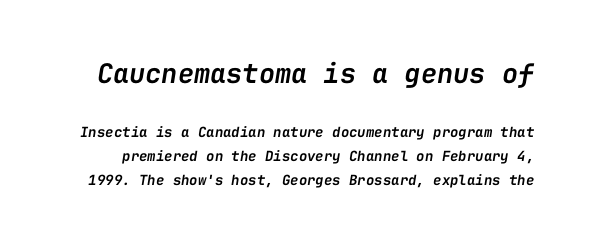
Q: Is the text bold? A: Semi-bold.
Q: Is the text italic (slanted)? A: Yes, it leans right by about 9 degrees.
Q: Is the text underlined? A: No.
Q: Is the spacing between letters normal or unusually wide? A: Normal.
Q: Is the spacing between lines tight, normal or loose? A: Normal.
Q: Which block of text is set in a larger size, the first (top) or the second (bottom)? A: The first (top) one.
